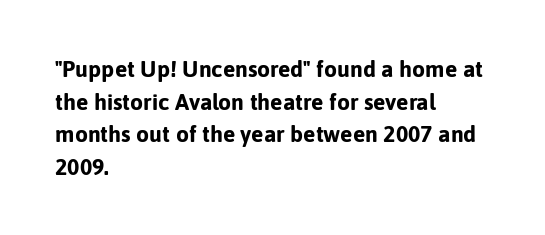
Here the glyphs are tracked normally, forming tight word shapes. One-word summary of the alignment: left. In terms of posture, this sample is upright. Notice how thick the strokes are: this is what a full bold looks like. The lines sit at an ordinary, default distance from one another.
